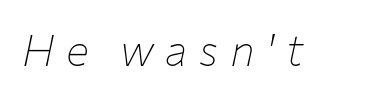
{"italic": "yes", "lean": "right", "slant_degrees": 12, "bold": "no", "weight": "thin", "width": "normal", "stroke_contrast": "low", "x_height": "medium", "monospaced": "no", "underline": "no", "letter_spacing": "wide", "letter_spacing_em": 0.27, "glyph_px": 43}
